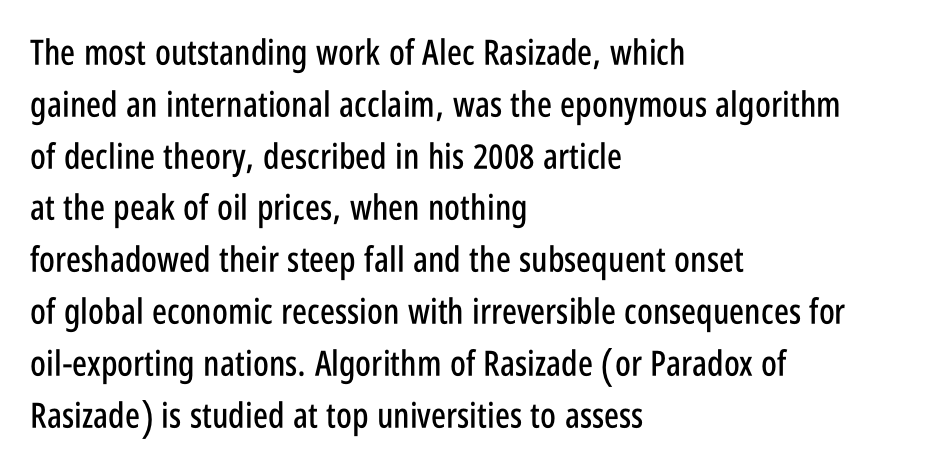
{"serif": "no", "italic": "no", "width": "condensed", "stroke_contrast": "low", "x_height": "large", "monospaced": "no", "underline": "no", "align": "left", "line_spacing": "normal", "line_spacing_ratio": 1.48, "letter_spacing": "normal", "letter_spacing_em": 0.0, "glyph_px": 35}
